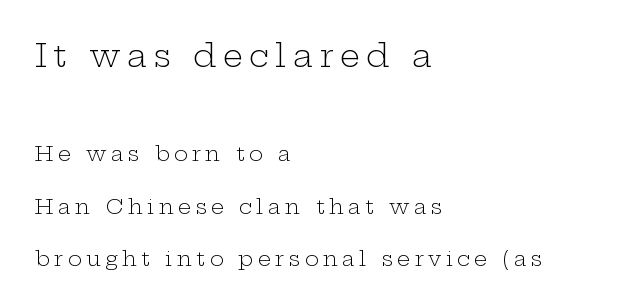
{"serif": "yes", "italic": "no", "bold": "no", "weight": "light", "width": "wide", "stroke_contrast": "low", "x_height": "medium", "monospaced": "no", "underline": "no", "align": "left", "line_spacing": "loose", "line_spacing_ratio": 2.49, "letter_spacing": "wide", "letter_spacing_em": 0.2, "larger_block": "first", "size_ratio": 1.52, "glyph_px": 32}
